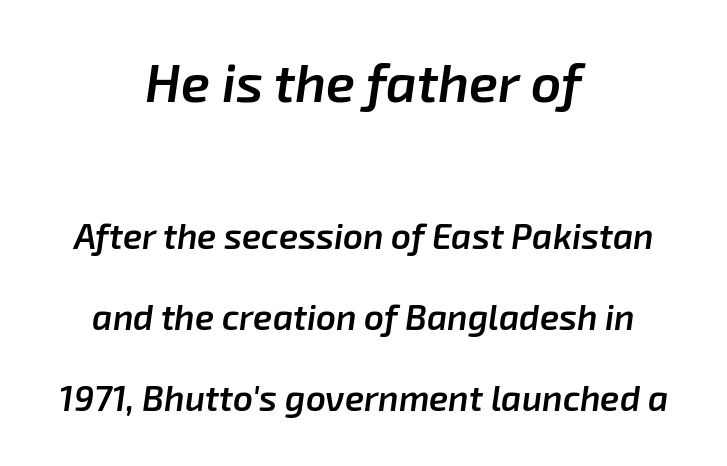
The image shows 53 px semibold type, italic (leaning right); set centered, loose line spacing (2.31x), normal letter spacing, not underlined; the first (top) block is 1.51x larger; low stroke contrast and a medium x-height.
